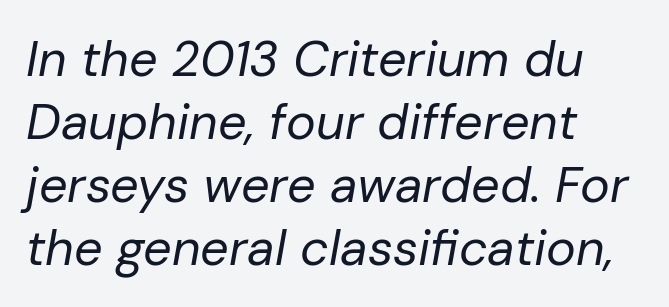
The characters are drawn with everyday or finer stroke widths. Students, note that the glyphs here touch the page at normal intervals. Alignment: flush left. You could not count columns in this text — the font is proportionally spaced.
